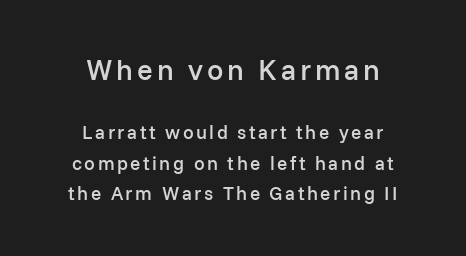
Q: Is the text bold? A: Semi-bold.
Q: Is the text italic (slanted)? A: No, it is upright.
Q: Is the typeface a serif or a sans-serif typeface? A: Sans-serif.
Q: Is the text underlined? A: No.
Q: How is the paragraph aligned? A: Centered.
Q: Is the spacing between lines tight, normal or loose? A: Normal.
Q: Which block of text is set in a larger size, the first (top) or the second (bottom)? A: The first (top) one.
Q: Width (condensed, normal, or wide)? A: Normal.
Q: Stroke contrast? A: Low.
Q: x-height? A: Medium.
Q: Monospaced? A: No.
